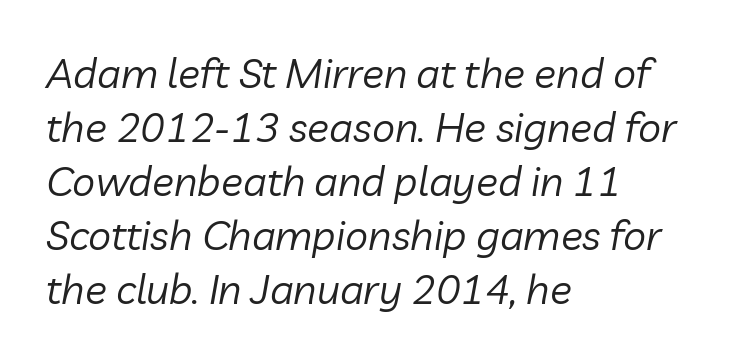
How would I describe the line gaps? Plain and ordinary. This rendering features lettering with no underline. Quick note: italic. Weight: not bold — regular or lighter. One-word summary of the alignment: left.
